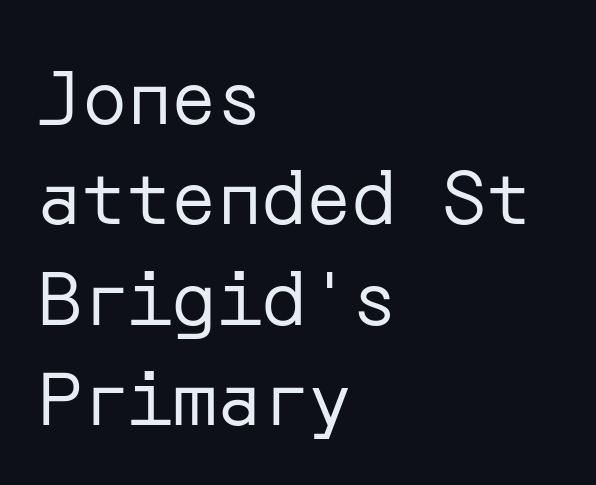
Q: Is the text bold? A: No.
Q: Is the text italic (slanted)? A: No, it is upright.
Q: Is the typeface a serif or a sans-serif typeface? A: Sans-serif.
Q: Is the text underlined? A: No.
Q: How is the paragraph aligned? A: Left-aligned.
Q: Is the spacing between letters normal or unusually wide? A: Normal.
Q: Is the spacing between lines tight, normal or loose? A: Normal.
Q: Width (condensed, normal, or wide)? A: Normal.
Q: Stroke contrast? A: Low.
Q: x-height? A: Medium.
